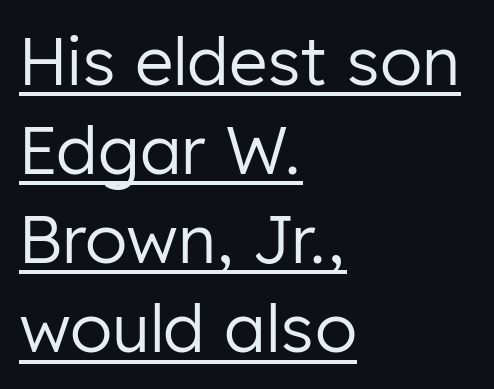
{"serif": "no", "italic": "no", "bold": "no", "weight": "regular", "width": "normal", "stroke_contrast": "low", "x_height": "medium", "monospaced": "no", "underline": "yes", "align": "left", "line_spacing": "normal", "line_spacing_ratio": 1.35, "letter_spacing": "normal", "letter_spacing_em": 0.0, "glyph_px": 66}
